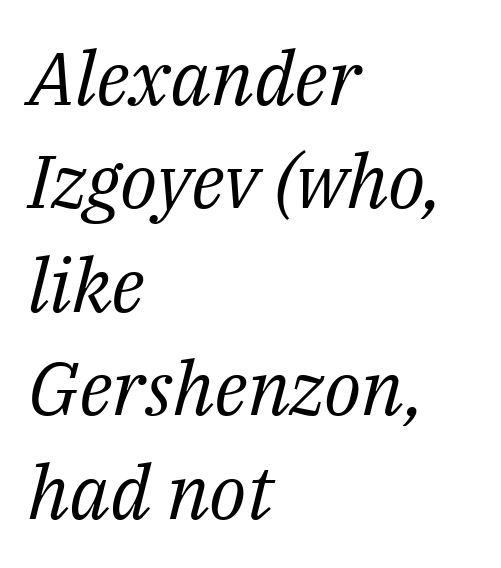
The image shows 75 px regular-weight serif type, italic (leaning right); set left-aligned, normal line spacing (1.38x), normal letter spacing, not underlined; medium stroke contrast and a medium x-height.
